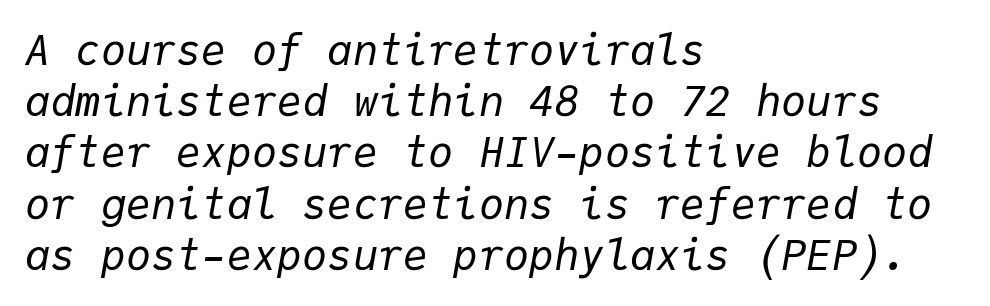
The image shows 42 px regular-weight type, italic (leaning right), monospaced; set left-aligned, line spacing 1.22x, normal letter spacing, not underlined; low stroke contrast and a medium x-height.
